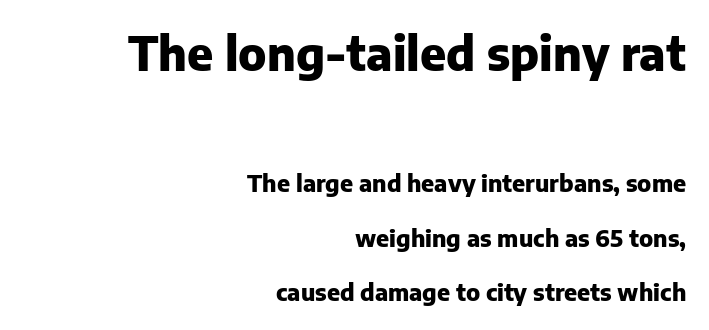
Q: Is the text bold? A: Yes.
Q: Is the text italic (slanted)? A: No, it is upright.
Q: Is the typeface a serif or a sans-serif typeface? A: Sans-serif.
Q: Is the text underlined? A: No.
Q: How is the paragraph aligned? A: Right-aligned.
Q: Is the spacing between letters normal or unusually wide? A: Normal.
Q: Is the spacing between lines tight, normal or loose? A: Loose.
Q: Which block of text is set in a larger size, the first (top) or the second (bottom)? A: The first (top) one.
Q: Width (condensed, normal, or wide)? A: Normal.
Q: Stroke contrast? A: Low.
Q: x-height? A: Medium.
Q: Monospaced? A: No.
